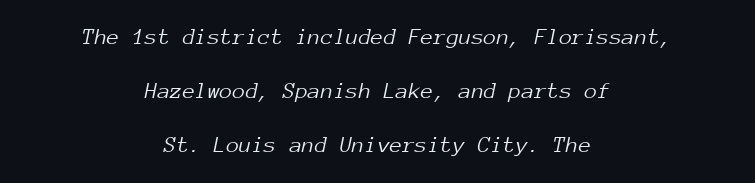
Typeset on center — no edge is straight. The strokes are not fattened; the text isn't bold. The string is rendered with underlining switched off. Slanted lettering throughout.
